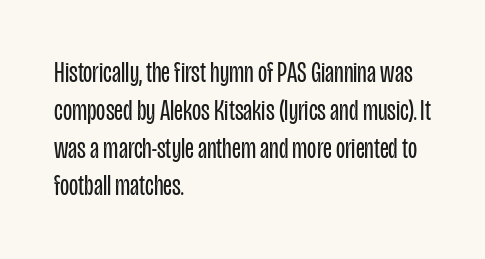
Do the letters lean? They stand straight. In CSS terms this would be text-align: left. The font sits on the lighter half of the weight spectrum, regular included. These lines are composed in type without serifs. The rendering uses natural spacing where letterforms have individual widths. Here the glyphs are tracked normally, forming tight word shapes.
